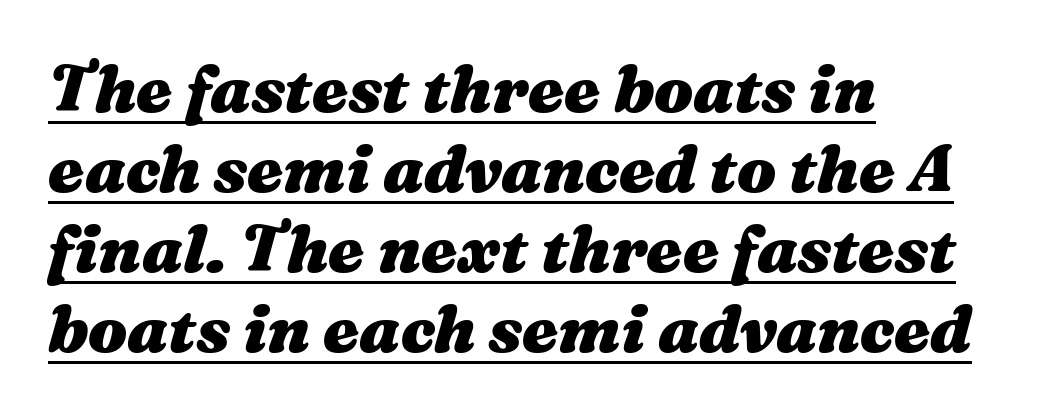
This is underlined copy, the kind a proofreader might mark for attention. Do the characters align in a grid? No, the font is proportional. The whole block is typeset with a tilt. Stroke thickness is high; the sample reads as a true bold. These lines stack with their left ends in a neat column.
